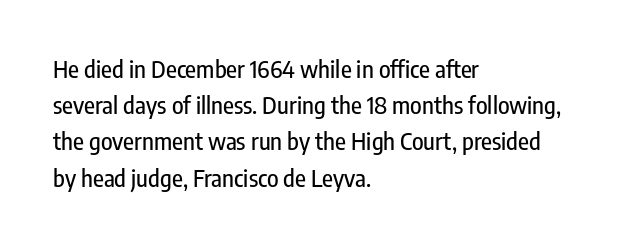
{"italic": "no", "underline": "no", "align": "left", "line_spacing": "normal", "line_spacing_ratio": 1.51, "letter_spacing": "normal", "letter_spacing_em": 0.0, "glyph_px": 24}
